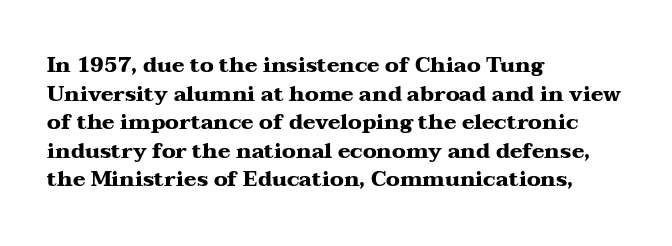
Q: Is the text bold? A: Yes.
Q: Is the text italic (slanted)? A: No, it is upright.
Q: Is the text underlined? A: No.
Q: How is the paragraph aligned? A: Left-aligned.
Q: Is the spacing between letters normal or unusually wide? A: Normal.
Q: Is the spacing between lines tight, normal or loose? A: Normal.
